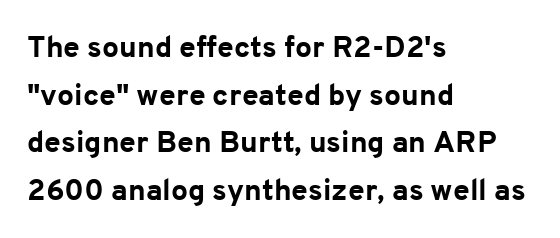
{"serif": "no", "italic": "no", "bold": "yes", "weight": "bold", "width": "normal", "stroke_contrast": "low", "x_height": "medium", "monospaced": "no", "underline": "no", "align": "left", "line_spacing": "normal", "line_spacing_ratio": 1.59, "letter_spacing": "normal", "letter_spacing_em": 0.0, "glyph_px": 30}
